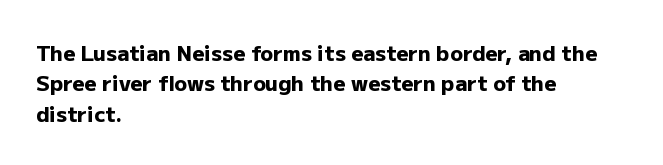
{"italic": "no", "bold": "yes", "underline": "no", "align": "left", "line_spacing": "normal", "line_spacing_ratio": 1.45, "letter_spacing": "normal", "letter_spacing_em": 0.0, "glyph_px": 21}
